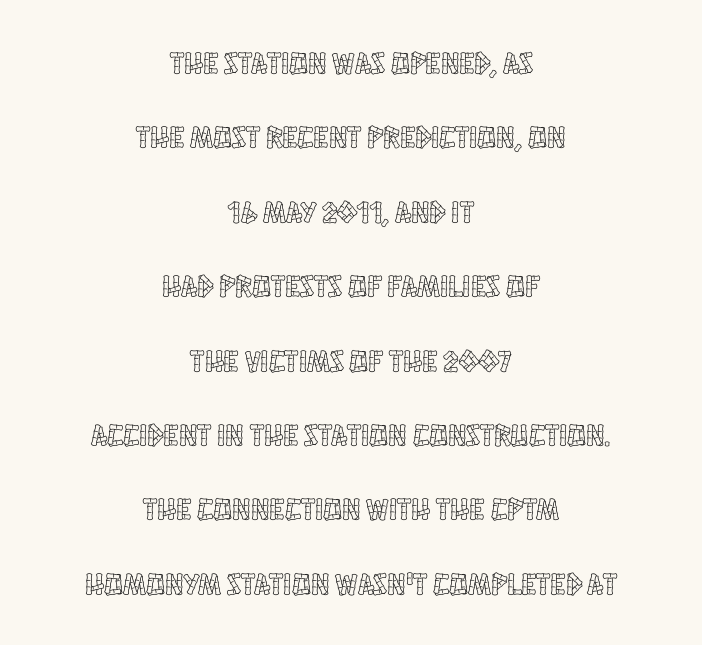
You could fit nearly another row in the gap between these rows. Descenders hang freely into open space. The axis of the letterforms is exactly vertical. One-word summary of the alignment: center.
